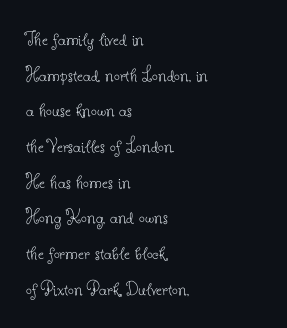
Q: Is the text bold? A: No.
Q: Is the text italic (slanted)? A: No, it is upright.
Q: Is the text underlined? A: No.
Q: How is the paragraph aligned? A: Left-aligned.
Q: Is the spacing between letters normal or unusually wide? A: Normal.
Q: Is the spacing between lines tight, normal or loose? A: Normal.
